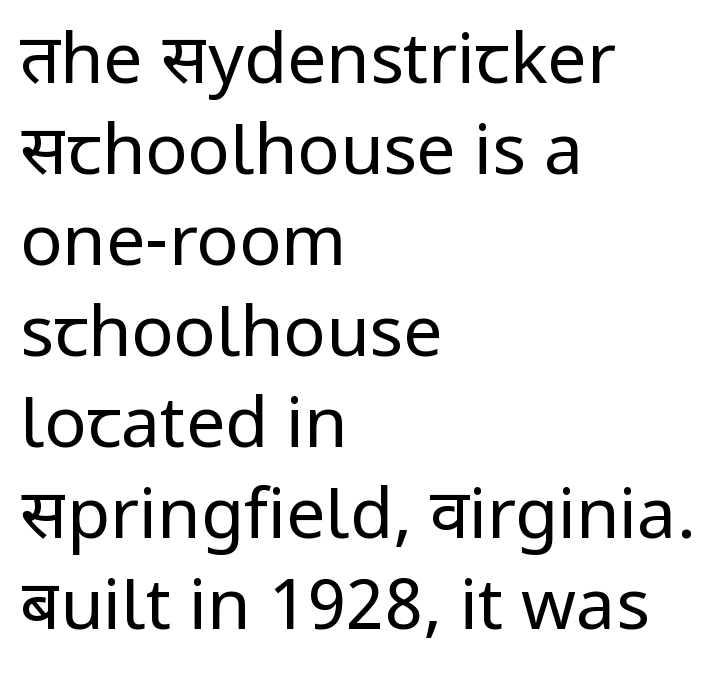
The image shows 70 px regular-weight sans-serif type, upright; set left-aligned, normal line spacing (1.3x), normal letter spacing, not underlined; low stroke contrast and a medium x-height.
